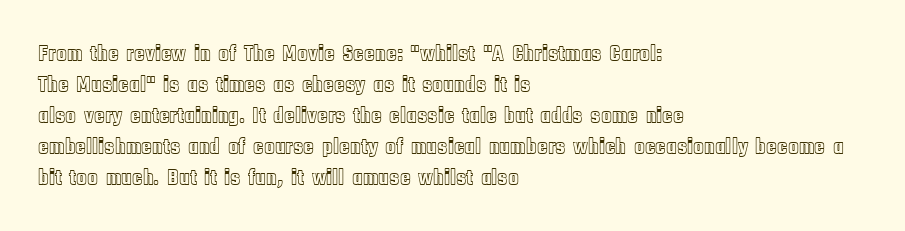
No italicization has been applied; the sample stays upright. The text block is weighted toward the left margin, trailing off unevenly rightward. Each row of text sits above clean, open space. Leading matches the norm, producing a regular column. Nobody touched the tracking dial on this one.
